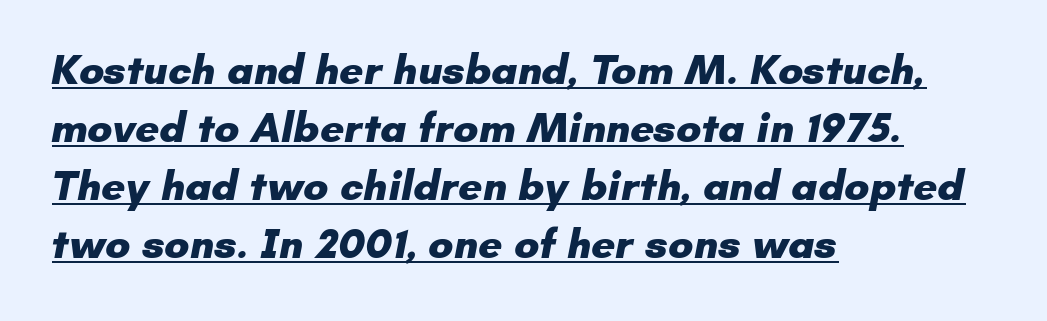
Is there much room between lines? A standard amount, neither cramped nor airy. These lines are set flush left with a ragged right edge. Compared with an ordinary text face, these strokes are far heavier — a full bold. Think of a printed novel: that variable character pitch is what you see here.
